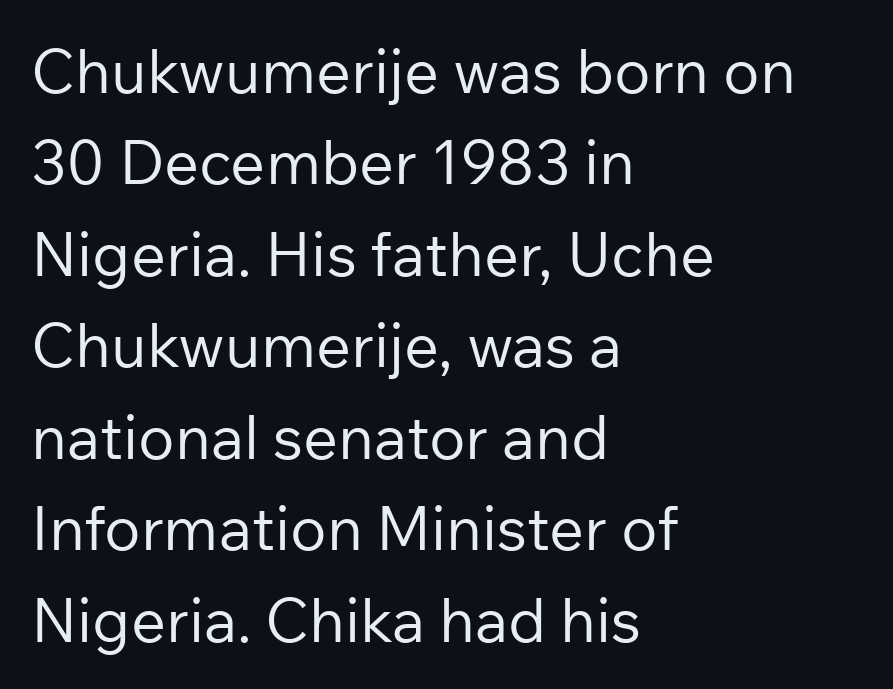
A typesetter would mark this as roman, not italic. These lines keep a tight, regular rhythm from letter to letter. The cut favours lightness, reaching ordinary text weight at its darkest. The glyphs in this specimen are sans serif. The rows are spaced the way most documents space them.
